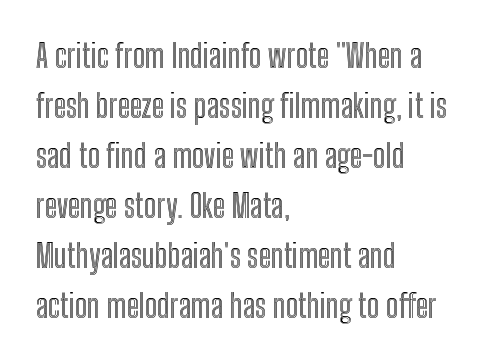
The tracking reads as untouched default to a designer's eye. Rule under the text: the space is simply empty. The specimen reads as upright at a glance. Here the designer chose a conventional face with non-uniform glyph widths. The setting favours the left margin, as ordinary paragraphs usually do. The leading is moderate, giving the passage an even texture.
